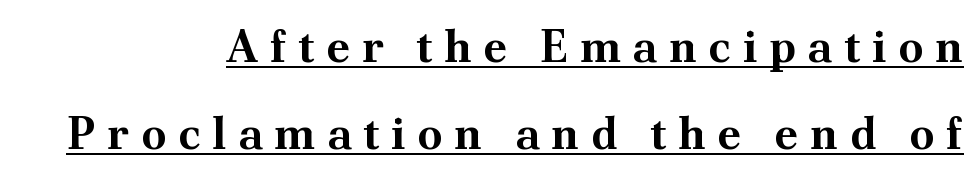
Q: Is the text bold? A: Yes.
Q: Is the text italic (slanted)? A: No, it is upright.
Q: Is the typeface a serif or a sans-serif typeface? A: Serif.
Q: Is the text underlined? A: Yes.
Q: How is the paragraph aligned? A: Right-aligned.
Q: Is the spacing between letters normal or unusually wide? A: Unusually wide.
Q: Is the spacing between lines tight, normal or loose? A: Loose.
Q: Width (condensed, normal, or wide)? A: Normal.
Q: Stroke contrast? A: Medium.
Q: x-height? A: Small.
Q: Monospaced? A: No.
